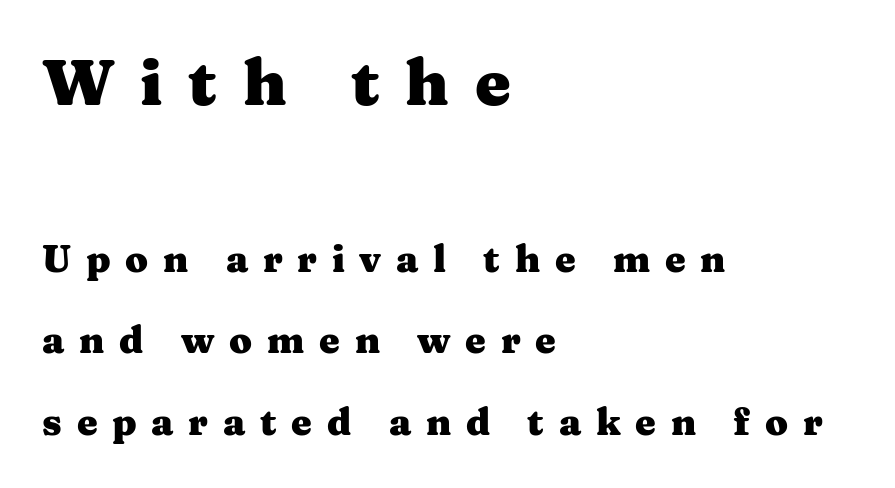
Q: Is the text bold? A: Yes.
Q: Is the text italic (slanted)? A: No, it is upright.
Q: Is the typeface a serif or a sans-serif typeface? A: Serif.
Q: Is the text underlined? A: No.
Q: How is the paragraph aligned? A: Left-aligned.
Q: Is the spacing between letters normal or unusually wide? A: Unusually wide.
Q: Is the spacing between lines tight, normal or loose? A: Loose.
Q: Which block of text is set in a larger size, the first (top) or the second (bottom)? A: The first (top) one.
Q: Width (condensed, normal, or wide)? A: Wide.
Q: Stroke contrast? A: Medium.
Q: x-height? A: Medium.
Q: Monospaced? A: No.
